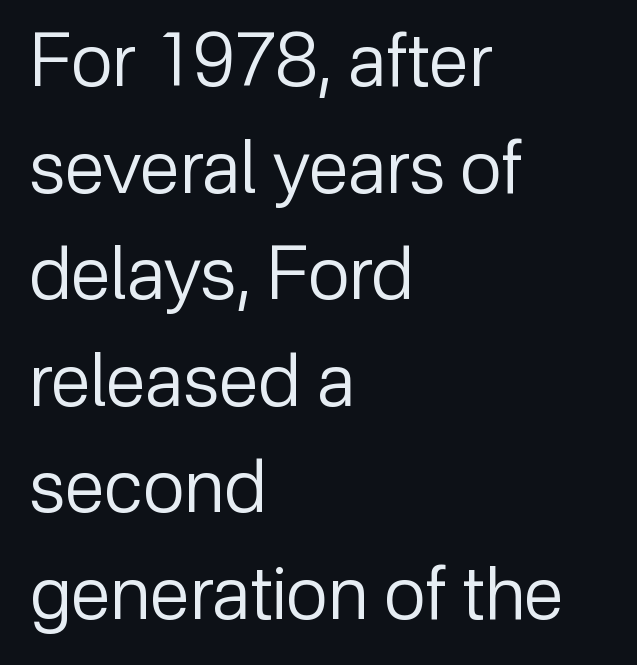
{"serif": "no", "italic": "no", "bold": "no", "weight": "regular", "width": "normal", "stroke_contrast": "low", "x_height": "medium", "monospaced": "no", "underline": "no", "align": "left", "line_spacing": "normal", "line_spacing_ratio": 1.46, "letter_spacing": "normal", "letter_spacing_em": 0.0, "glyph_px": 73}
